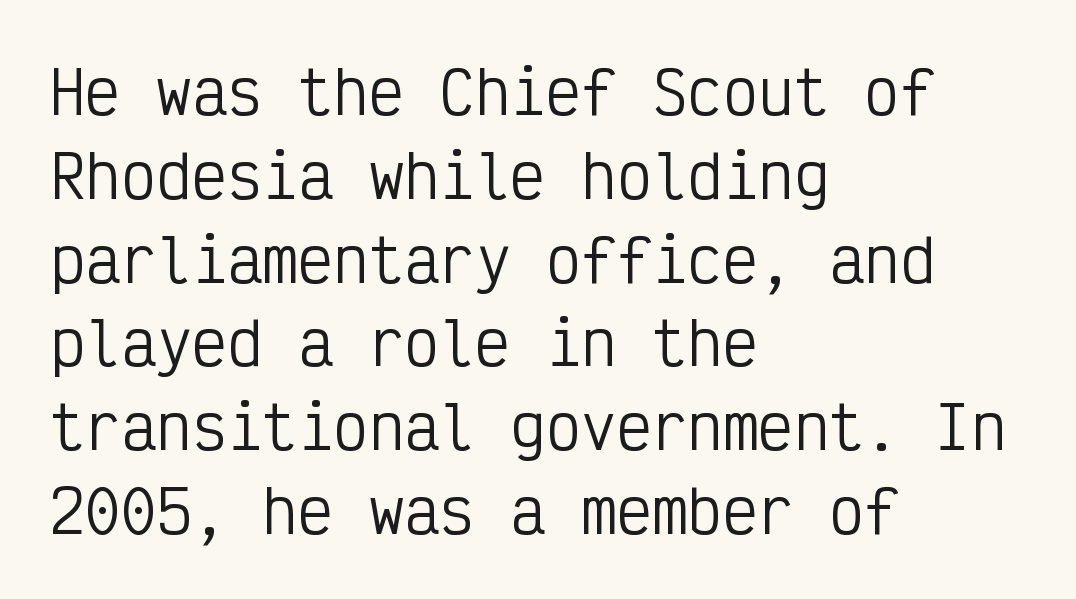
The image shows 59 px regular-weight, condensed sans-serif type, upright, monospaced; set left-aligned, normal line spacing (1.42x), normal letter spacing, not underlined; low stroke contrast and a medium x-height.
